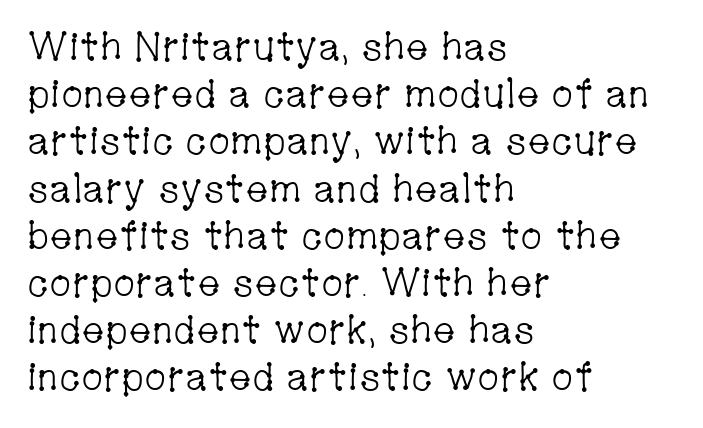
{"serif": "yes", "italic": "no", "bold": "no", "weight": "light", "width": "condensed", "stroke_contrast": "low", "x_height": "medium", "monospaced": "no", "underline": "no", "align": "left", "line_spacing_ratio": 1.21, "letter_spacing": "normal", "letter_spacing_em": 0.0, "glyph_px": 39}
